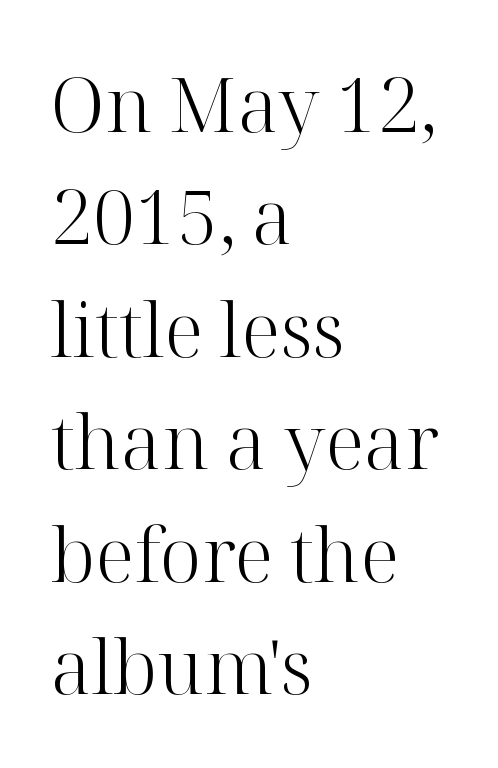
{"serif": "yes", "italic": "no", "bold": "no", "weight": "light", "width": "normal", "stroke_contrast": "high", "x_height": "medium", "monospaced": "no", "underline": "no", "align": "left", "line_spacing": "normal", "line_spacing_ratio": 1.5, "letter_spacing": "normal", "letter_spacing_em": 0.0, "glyph_px": 75}
